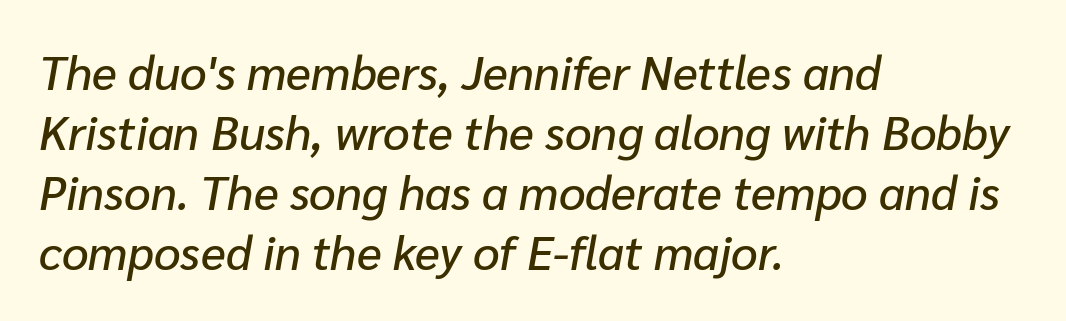
{"italic": "yes", "lean": "right", "slant_degrees": 10, "width": "normal", "stroke_contrast": "low", "x_height": "medium", "monospaced": "no", "underline": "no", "align": "left", "line_spacing": "normal", "line_spacing_ratio": 1.28, "letter_spacing": "normal", "letter_spacing_em": 0.0, "glyph_px": 47}
